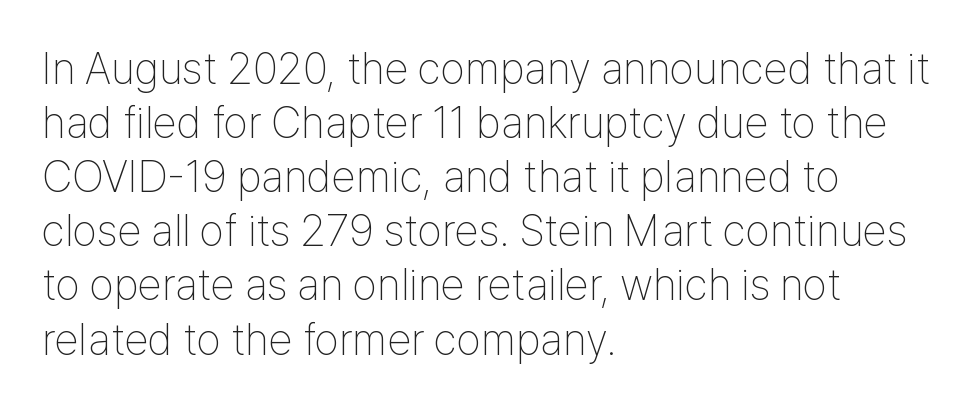
The image shows 44 px thin, condensed sans-serif type, upright; set left-aligned, line spacing 1.23x, normal letter spacing, not underlined; low stroke contrast and a medium x-height.
